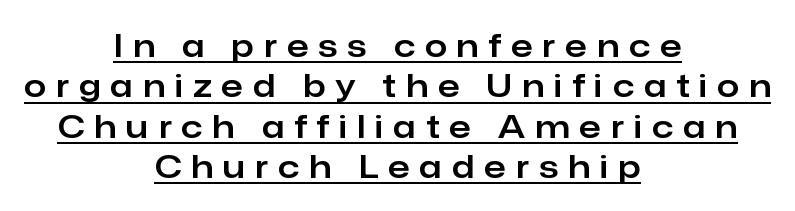
{"serif": "no", "italic": "no", "width": "normal", "stroke_contrast": "low", "x_height": "medium", "monospaced": "no", "underline": "yes", "align": "center", "line_spacing": "normal", "line_spacing_ratio": 1.26, "letter_spacing": "wide", "letter_spacing_em": 0.32, "glyph_px": 32}
